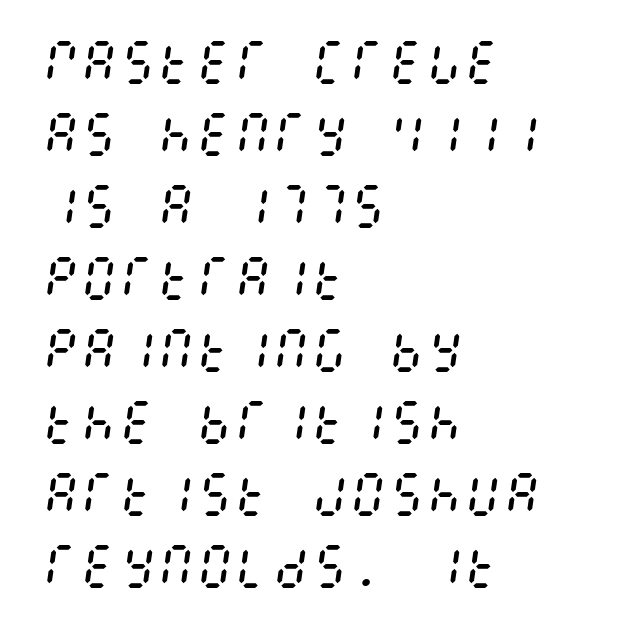
Q: Is the text bold? A: No.
Q: Is the text italic (slanted)? A: Yes, it leans right by about 8 degrees.
Q: Is the text underlined? A: No.
Q: How is the paragraph aligned? A: Left-aligned.
Q: Is the spacing between letters normal or unusually wide? A: Normal.
Q: Is the spacing between lines tight, normal or loose? A: Normal.
Q: Width (condensed, normal, or wide)? A: Condensed.
Q: Stroke contrast? A: Medium.
Q: x-height? A: Large.
